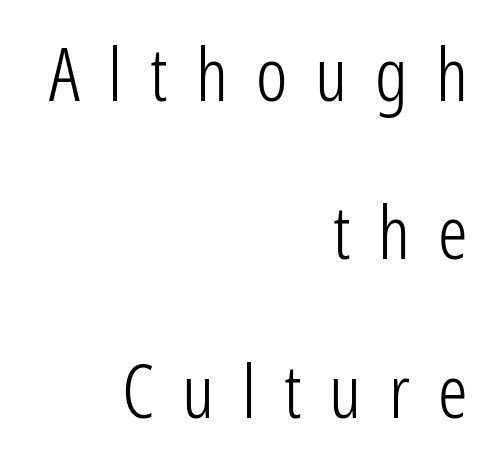
One glance says open: line gaps are wider than usual. Do the letters lean? They stand straight. Observe the absence of serifs on each vertical stroke in this sample. The rendering uses natural spacing where letterforms have individual widths. Tracking value appears strongly positive — letters spread wide. Bold? No — there's no thickening of the strokes.
